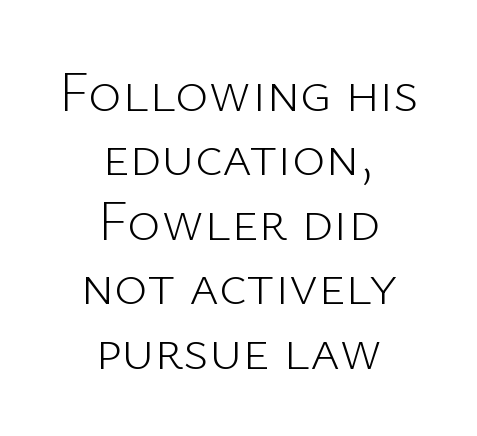
The image shows 57 px light sans-serif type, upright; set centered, tight line spacing (1.13x), normal letter spacing, not underlined; low stroke contrast and a medium x-height.
